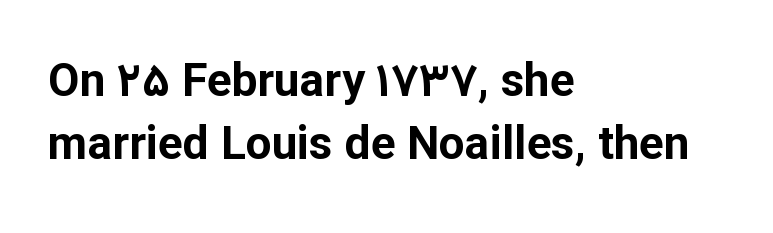
Q: Is the text bold? A: Yes.
Q: Is the text italic (slanted)? A: No, it is upright.
Q: Is the typeface a serif or a sans-serif typeface? A: Sans-serif.
Q: Is the text underlined? A: No.
Q: How is the paragraph aligned? A: Left-aligned.
Q: Is the spacing between letters normal or unusually wide? A: Normal.
Q: Is the spacing between lines tight, normal or loose? A: Normal.
Q: Width (condensed, normal, or wide)? A: Normal.
Q: Stroke contrast? A: Low.
Q: x-height? A: Medium.
Q: Monospaced? A: No.
